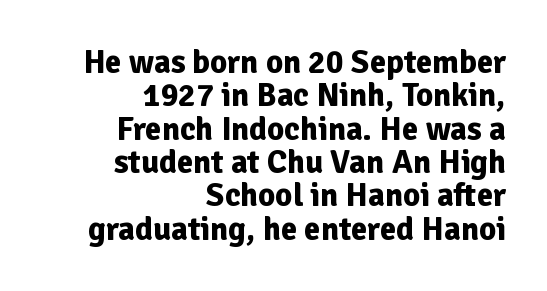
{"serif": "no", "italic": "no", "bold": "yes", "weight": "bold", "width": "normal", "stroke_contrast": "low", "x_height": "medium", "monospaced": "no", "underline": "no", "align": "right", "line_spacing": "tight", "line_spacing_ratio": 1.01, "letter_spacing": "normal", "letter_spacing_em": 0.0, "glyph_px": 33}
